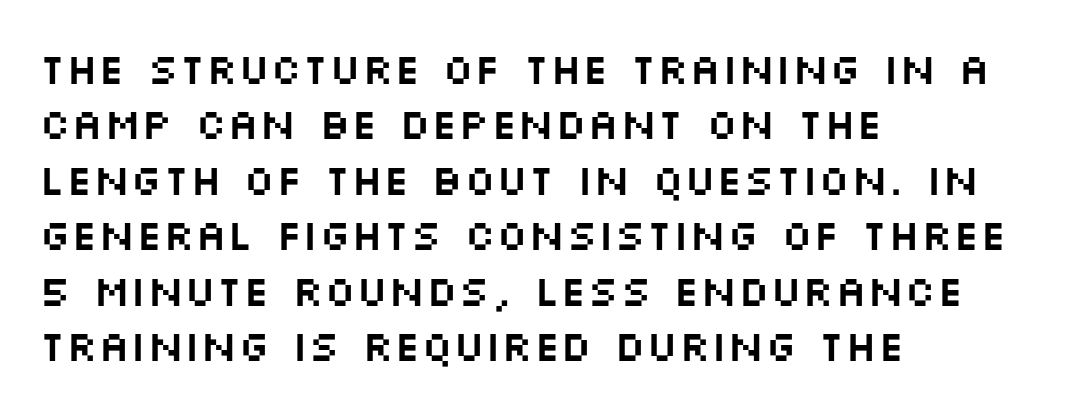
Q: Is the text italic (slanted)? A: No, it is upright.
Q: Is the typeface a serif or a sans-serif typeface? A: Sans-serif.
Q: Is the text underlined? A: No.
Q: How is the paragraph aligned? A: Left-aligned.
Q: Is the spacing between letters normal or unusually wide? A: Normal.
Q: Is the spacing between lines tight, normal or loose? A: Normal.
Q: Width (condensed, normal, or wide)? A: Wide.
Q: Stroke contrast? A: Medium.
Q: x-height? A: Large.
Q: Monospaced? A: No.
